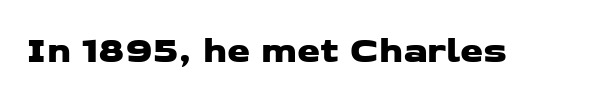
The image shows 37 px wide sans-serif type; set normal letter spacing, not underlined; low stroke contrast and a medium x-height.
